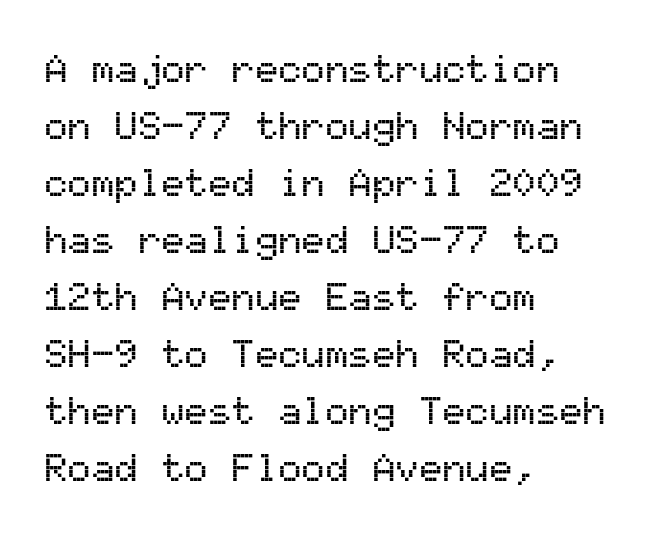
The image shows 39 px sans-serif type, upright, monospaced; set left-aligned, normal line spacing (1.46x), normal letter spacing, not underlined; medium stroke contrast and a medium x-height.
